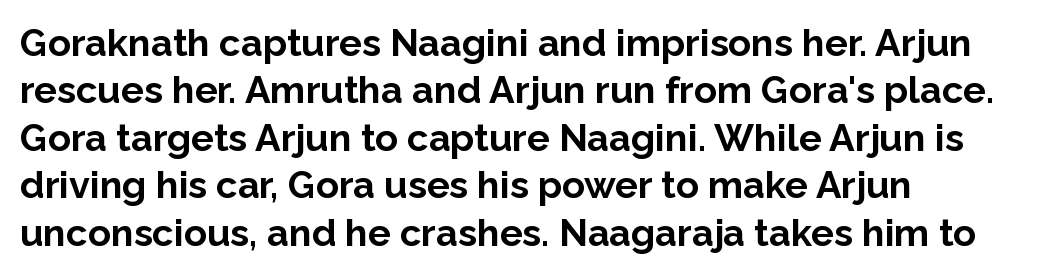
The image shows 38 px bold sans-serif type, upright; set left-aligned, normal line spacing (1.25x), normal letter spacing, not underlined; low stroke contrast and a medium x-height.
